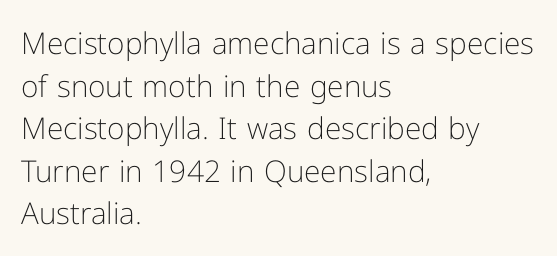
Q: Is the text bold? A: No.
Q: Is the text italic (slanted)? A: No, it is upright.
Q: Is the typeface a serif or a sans-serif typeface? A: Sans-serif.
Q: Is the text underlined? A: No.
Q: How is the paragraph aligned? A: Left-aligned.
Q: Is the spacing between letters normal or unusually wide? A: Normal.
Q: Is the spacing between lines tight, normal or loose? A: Normal.
Q: Width (condensed, normal, or wide)? A: Normal.
Q: Stroke contrast? A: Low.
Q: x-height? A: Medium.
Q: Monospaced? A: No.
